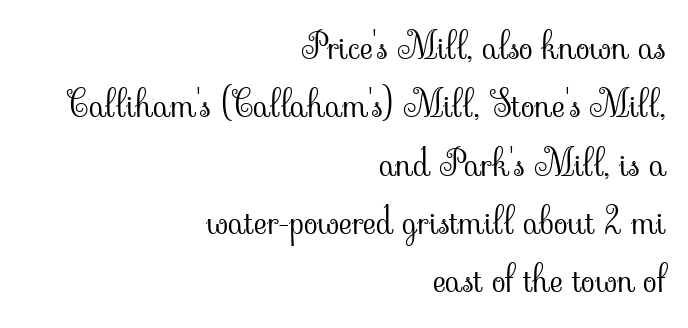
The font family rendered here belongs to the serif group. The line-height multiplier appears to be the usual default. Line ends are locked; line starts wander. The letters stand straight up with perfectly vertical stems. Weight class: somewhere from thin through regular.
